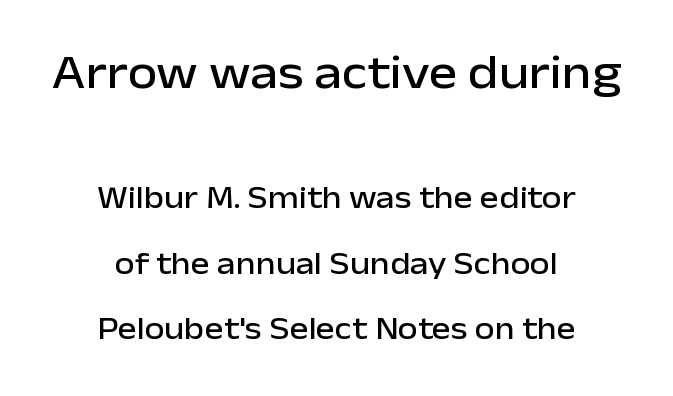
The image shows 48 px sans-serif type, upright; set centered, loose line spacing (2.04x), normal letter spacing, not underlined; the first (top) block is 1.5x larger; low stroke contrast and a medium x-height.
